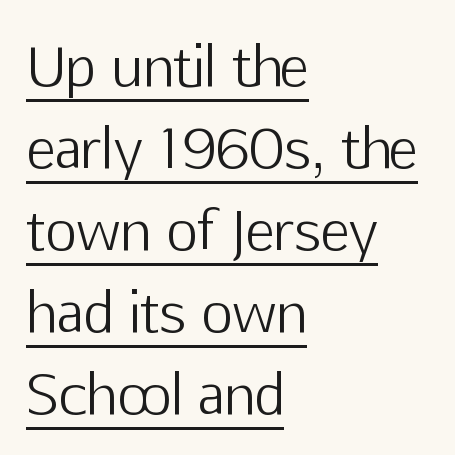
{"serif": "no", "italic": "no", "bold": "no", "weight": "light", "width": "normal", "stroke_contrast": "low", "x_height": "medium", "monospaced": "no", "underline": "yes", "align": "left", "line_spacing": "normal", "line_spacing_ratio": 1.49, "letter_spacing": "normal", "letter_spacing_em": 0.0, "glyph_px": 55}
